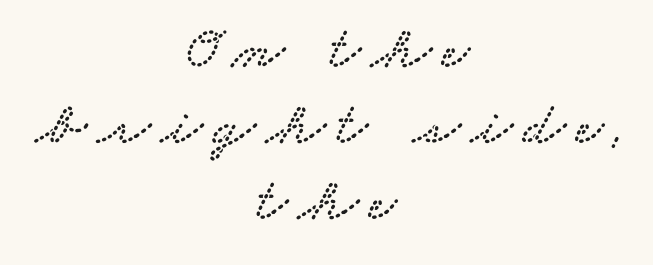
The image shows 61 px wide type; set centered, normal line spacing (1.25x), not underlined; low stroke contrast and a small x-height.
